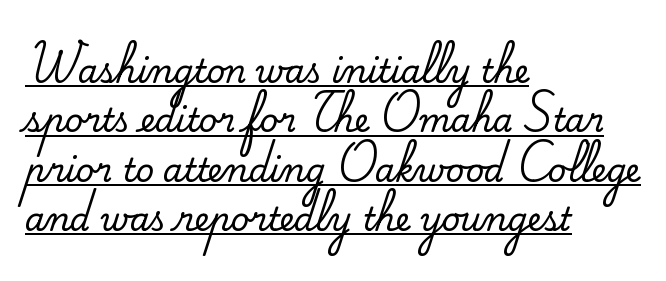
To sum up the face: it has serifs. Is this a fixed-width face? No — the glyphs have proportional, varying widths. Has an underline been added? It has.
